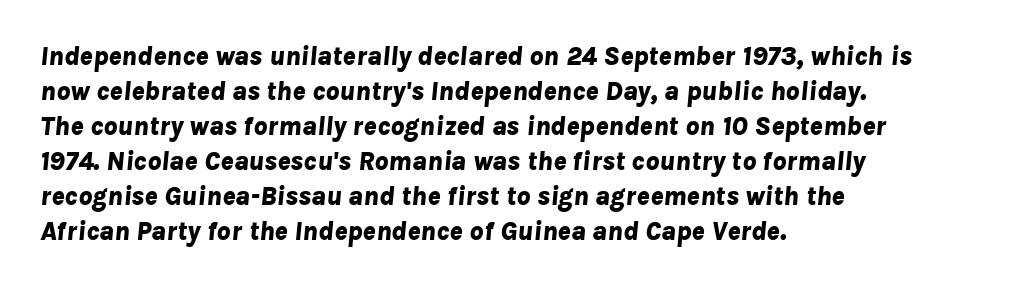
Q: Is the text bold? A: Yes.
Q: Is the text italic (slanted)? A: Yes, it leans right by about 8 degrees.
Q: Is the text underlined? A: No.
Q: How is the paragraph aligned? A: Left-aligned.
Q: Is the spacing between letters normal or unusually wide? A: Normal.
Q: Is the spacing between lines tight, normal or loose? A: Normal.
